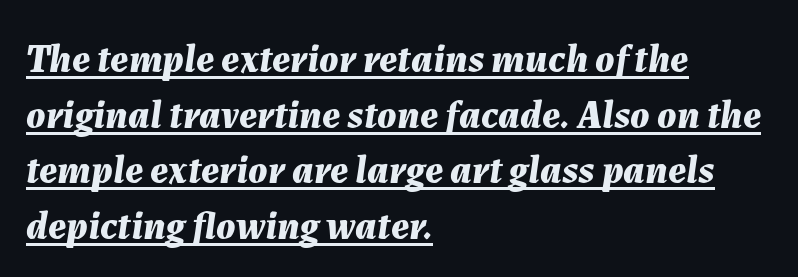
Q: Is the text bold? A: Yes.
Q: Is the text italic (slanted)? A: Yes, it leans right by about 7 degrees.
Q: Is the text underlined? A: Yes.
Q: How is the paragraph aligned? A: Left-aligned.
Q: Is the spacing between letters normal or unusually wide? A: Normal.
Q: Is the spacing between lines tight, normal or loose? A: Normal.
Q: Width (condensed, normal, or wide)? A: Normal.
Q: Stroke contrast? A: Medium.
Q: x-height? A: Medium.
Q: Monospaced? A: No.
